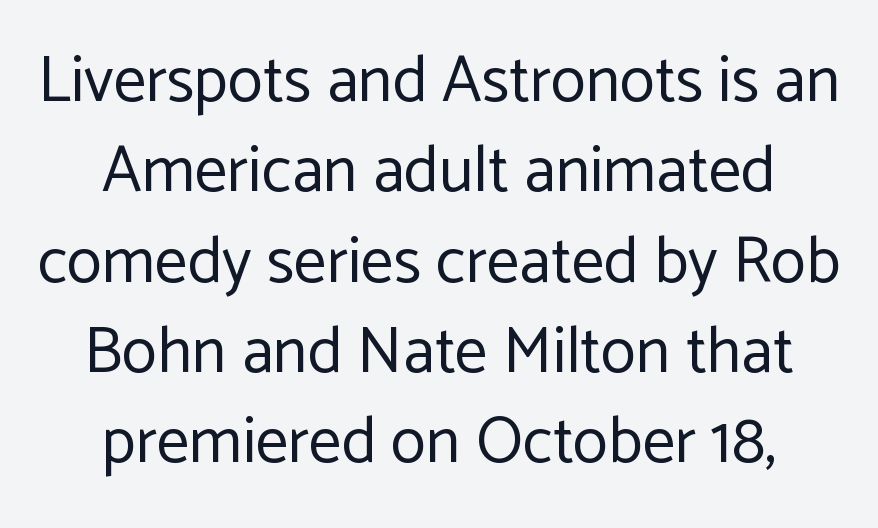
Q: Is the text bold? A: No.
Q: Is the text italic (slanted)? A: No, it is upright.
Q: Is the typeface a serif or a sans-serif typeface? A: Sans-serif.
Q: Is the text underlined? A: No.
Q: How is the paragraph aligned? A: Centered.
Q: Is the spacing between letters normal or unusually wide? A: Normal.
Q: Is the spacing between lines tight, normal or loose? A: Normal.
Q: Width (condensed, normal, or wide)? A: Normal.
Q: Stroke contrast? A: Low.
Q: x-height? A: Medium.
Q: Monospaced? A: No.
